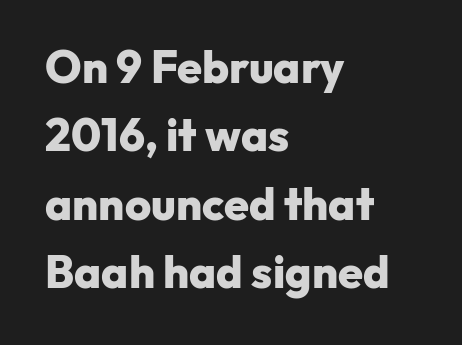
The image shows 45 px heavy sans-serif type, upright; set left-aligned, normal line spacing (1.52x), normal letter spacing, not underlined; low stroke contrast and a medium x-height.
